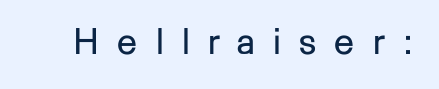
{"serif": "no", "italic": "no", "bold": "no", "weight": "regular", "width": "normal", "stroke_contrast": "low", "x_height": "medium", "monospaced": "no", "underline": "no", "letter_spacing": "wide", "letter_spacing_em": 0.5, "glyph_px": 36}
